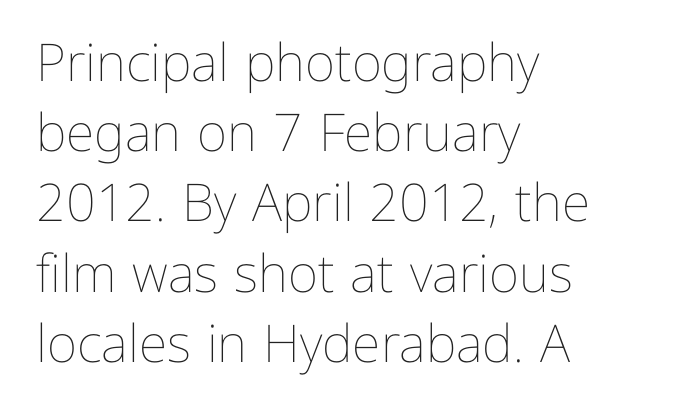
The image shows 52 px thin type, upright; set left-aligned, normal line spacing (1.35x), normal letter spacing, not underlined; low stroke contrast and a medium x-height.
